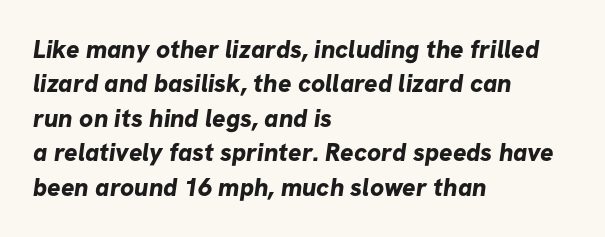
Typeset ragged right — the left edge is the straight one. I'd describe the lettering as bold — thick and assertive. The space between consecutive lines is moderate. A clean baseline with only descenders dipping below it. A typesetter would call this zero additional tracking.
